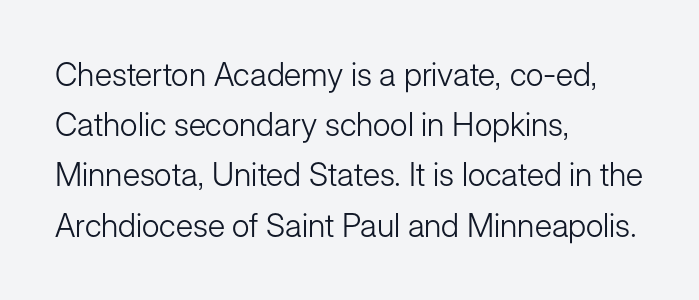
{"serif": "no", "italic": "no", "bold": "no", "weight": "light", "width": "normal", "stroke_contrast": "low", "x_height": "medium", "monospaced": "no", "underline": "no", "align": "left", "line_spacing": "normal", "line_spacing_ratio": 1.57, "letter_spacing": "normal", "letter_spacing_em": 0.0, "glyph_px": 32}
